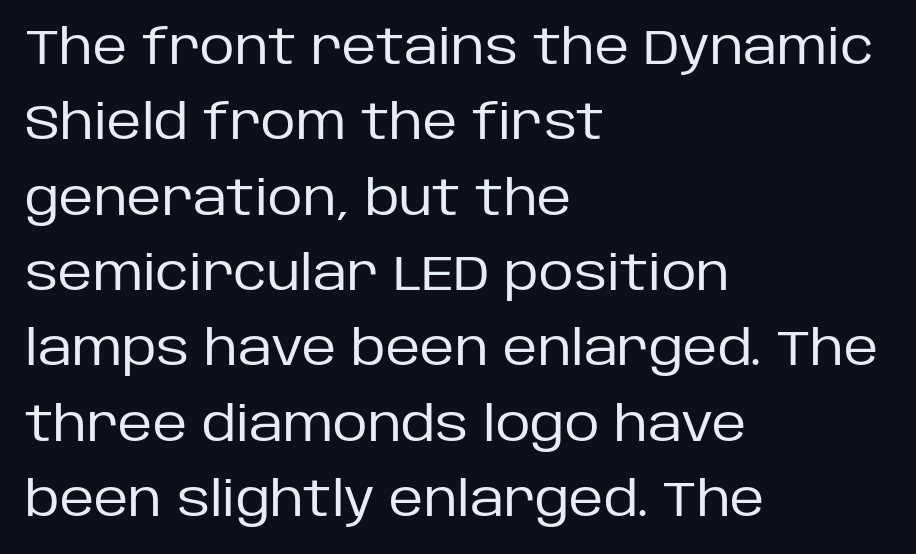
The image shows 48 px regular-weight sans-serif type, upright; set left-aligned, normal line spacing (1.57x), normal letter spacing, not underlined; low stroke contrast and a large x-height.
